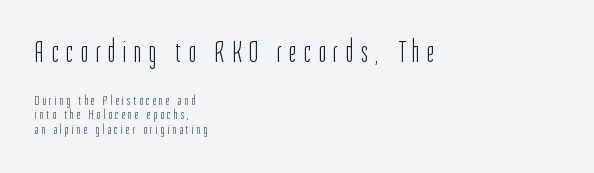
Inter-character spacing is expanded well beyond the font's built-in metrics. Closely set lines give the paragraph a compact silhouette. Words float on clear page, feet unadorned. The initial chunk of copy outweighs the following chunk in type size.
